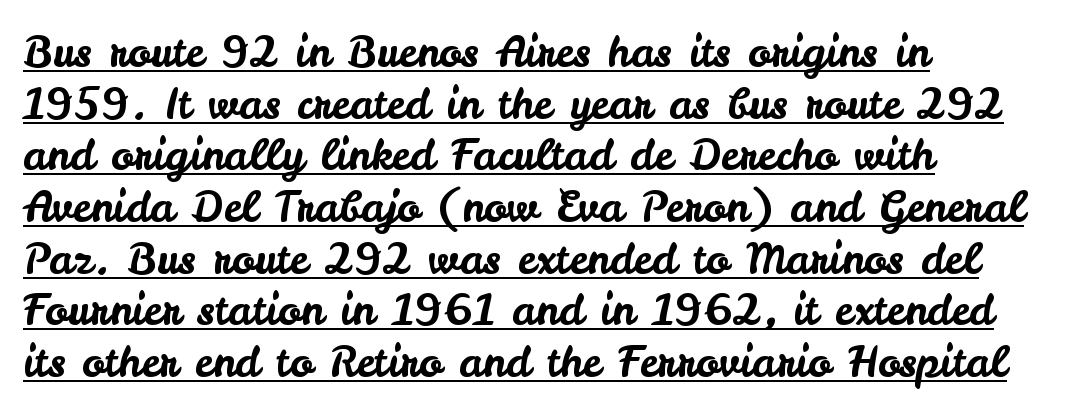
{"serif": "no", "width": "normal", "stroke_contrast": "low", "x_height": "small", "monospaced": "no", "underline": "yes", "align": "left", "line_spacing_ratio": 1.23, "letter_spacing": "normal", "letter_spacing_em": 0.0, "glyph_px": 42}
